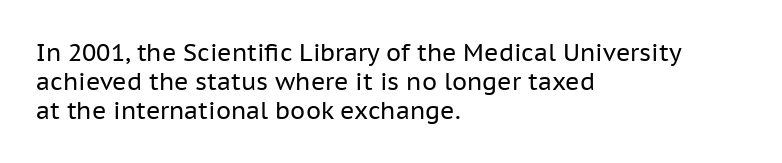
{"italic": "no", "bold": "no", "underline": "no", "align": "left", "line_spacing_ratio": 1.21, "letter_spacing": "normal", "letter_spacing_em": 0.0, "glyph_px": 24}
